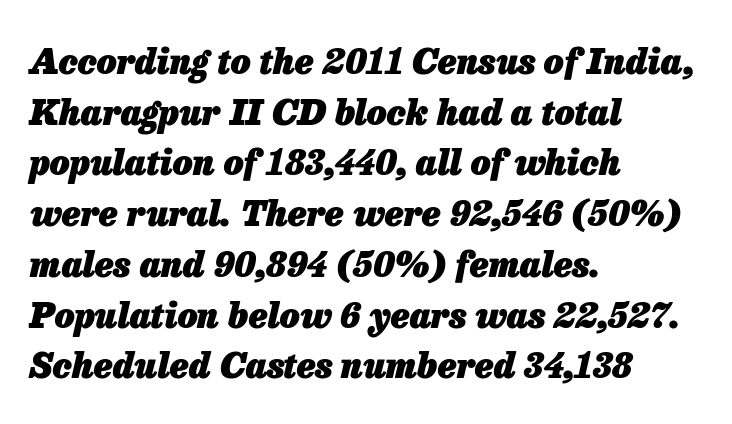
{"italic": "yes", "lean": "right", "slant_degrees": 13, "bold": "yes", "weight": "heavy", "width": "normal", "stroke_contrast": "low", "x_height": "medium", "monospaced": "no", "underline": "no", "align": "left", "line_spacing": "normal", "line_spacing_ratio": 1.45, "letter_spacing": "normal", "letter_spacing_em": 0.0, "glyph_px": 35}
